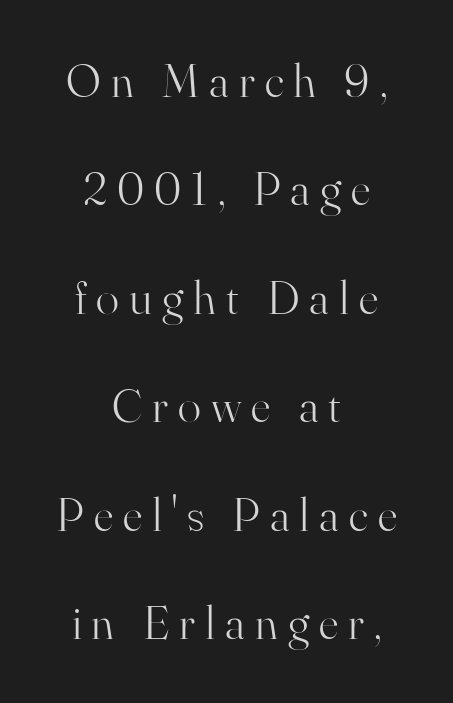
The image shows 48 px light serif type, upright; set centered, loose line spacing (2.26x), unusually wide letter spacing (+0.21 em), not underlined; high stroke contrast and a small x-height.
